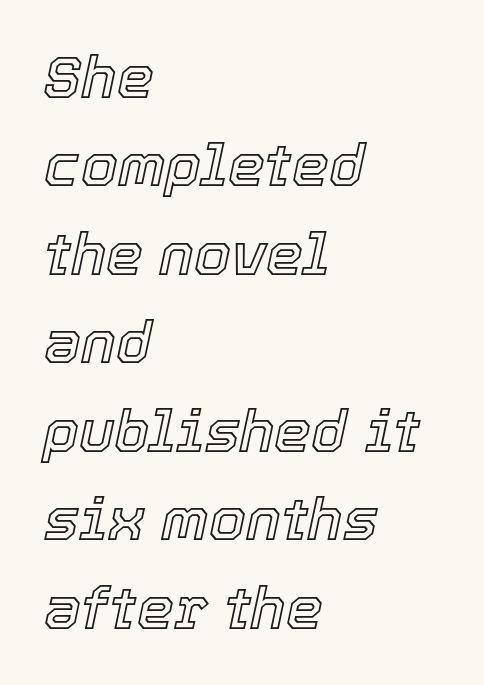
Q: Is the text italic (slanted)? A: Yes, it leans right by about 12 degrees.
Q: Is the text underlined? A: No.
Q: How is the paragraph aligned? A: Left-aligned.
Q: Is the spacing between letters normal or unusually wide? A: Normal.
Q: Is the spacing between lines tight, normal or loose? A: Normal.
Q: Width (condensed, normal, or wide)? A: Normal.
Q: x-height? A: Medium.
Q: Monospaced? A: No.
